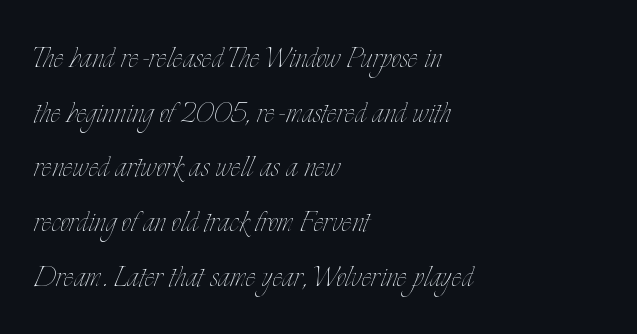
{"bold": "no", "weight": "thin", "width": "condensed", "stroke_contrast": "low", "x_height": "small", "monospaced": "no", "underline": "no", "align": "left", "line_spacing": "normal", "line_spacing_ratio": 1.44, "letter_spacing": "normal", "letter_spacing_em": 0.0, "glyph_px": 38}
